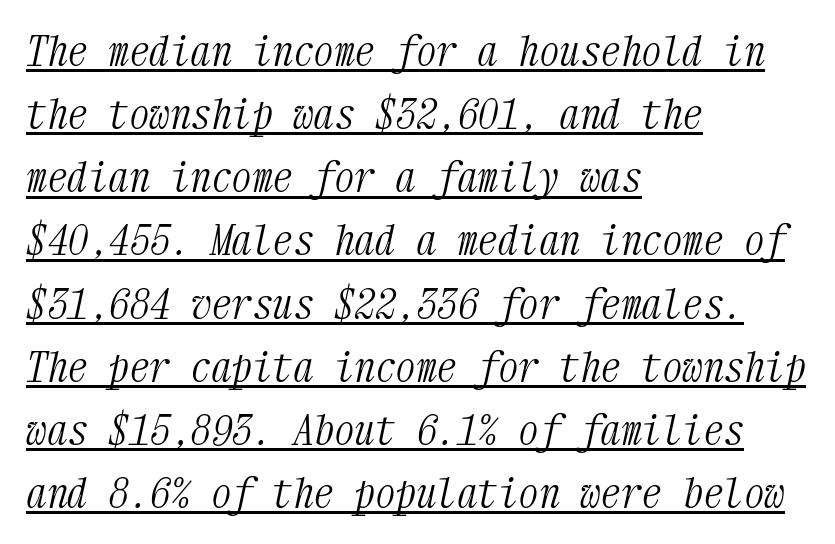
Is this a fixed-width face? Yes — each glyph sits in an identical cell. Nothing heavy about these letters — not bold at all. Does extra space separate the letters? No, they use regular spacing. If you drew a ruler down the left edge, every line would touch it. The rendering shows small feet on the letterforms — a serif design. An italicized treatment has been applied to the whole sample.
